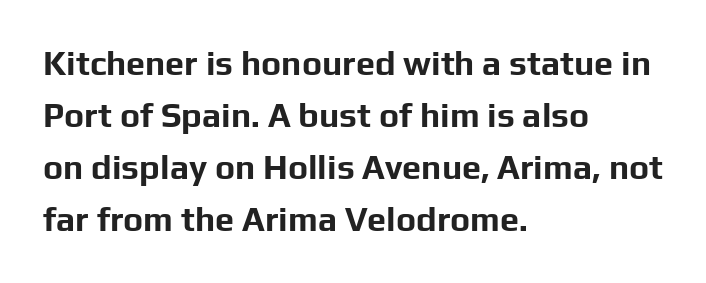
Reading down the column, the eye jumps a familiar distance to each next line. Looks like regular typesetting: each glyph gets only the width it needs. Characters remain perfectly vertical along every line. Every letter is thick-stroked: bold, no question.
